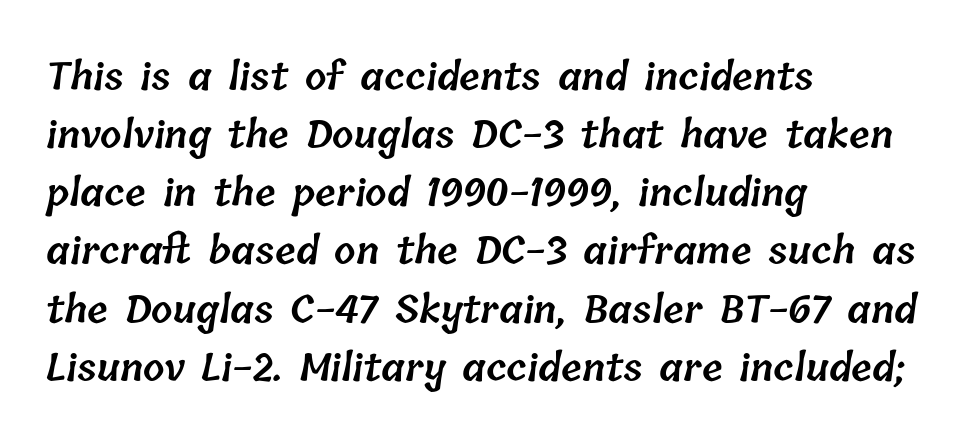
{"bold": "semi", "weight": "semibold", "width": "normal", "stroke_contrast": "low", "x_height": "medium", "monospaced": "no", "underline": "no", "align": "left", "line_spacing": "normal", "line_spacing_ratio": 1.53, "letter_spacing": "normal", "letter_spacing_em": 0.0, "glyph_px": 38}
